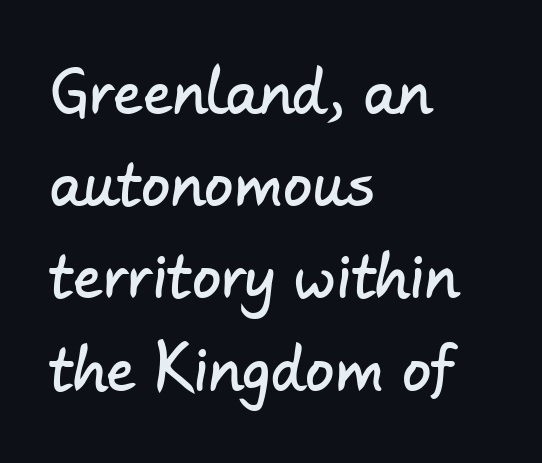
The image shows 58 px sans-serif type; set left-aligned, normal line spacing (1.59x), normal letter spacing, not underlined; low stroke contrast and a small x-height.
